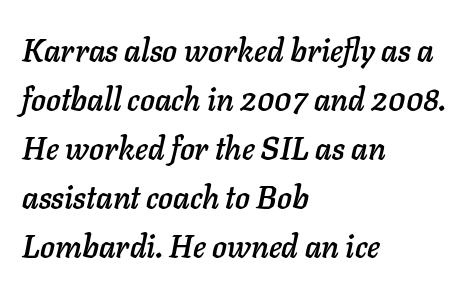
Q: Is the text italic (slanted)? A: Yes, it leans right by about 11 degrees.
Q: Is the text underlined? A: No.
Q: How is the paragraph aligned? A: Left-aligned.
Q: Is the spacing between letters normal or unusually wide? A: Normal.
Q: Is the spacing between lines tight, normal or loose? A: Normal.
Q: Width (condensed, normal, or wide)? A: Normal.
Q: Stroke contrast? A: Low.
Q: x-height? A: Medium.
Q: Monospaced? A: No.
